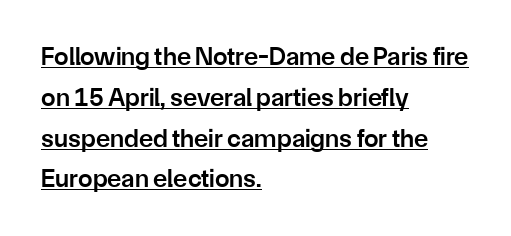
The image shows 26 px text type, upright; set left-aligned, normal line spacing (1.57x), normal letter spacing, underlined.
